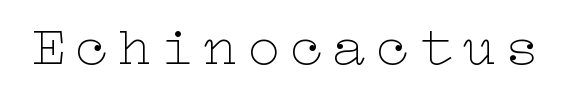
Ascenders rise straight up at ninety degrees. Letters rest on an invisible, unmarked baseline. The passage shown is not bold in any degree.
